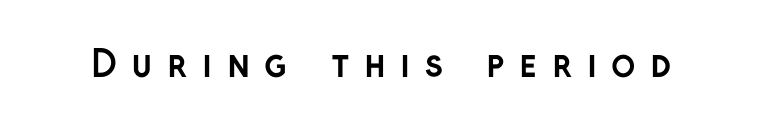
{"serif": "no", "italic": "no", "bold": "yes", "weight": "semibold", "width": "normal", "stroke_contrast": "low", "x_height": "medium", "monospaced": "no", "underline": "no", "letter_spacing": "wide", "letter_spacing_em": 0.4, "glyph_px": 36}
